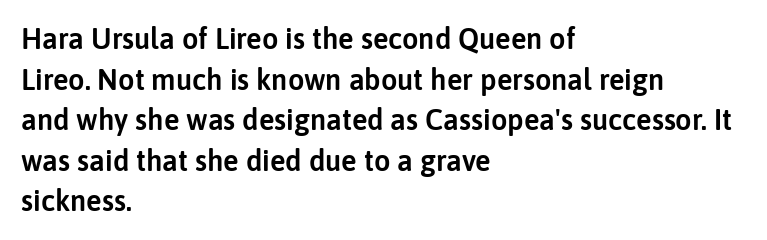
Casual observation: everything's shoved over to the left. Short note: letters normally spaced. Rule under the text: the space is simply empty. Reading down the column, the eye jumps a familiar distance to each next line. Note the varied advance widths — an 'i' is clearly narrower than an 'm'. This sample uses an upright cut, with every glyph sitting square on the baseline.
